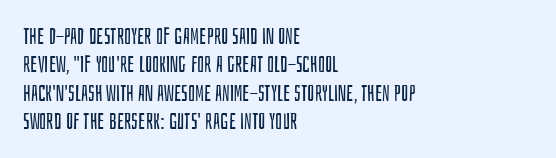
{"italic": "no", "bold": "no", "underline": "no", "align": "left", "line_spacing_ratio": 1.23, "letter_spacing": "normal", "letter_spacing_em": 0.0, "glyph_px": 23}
